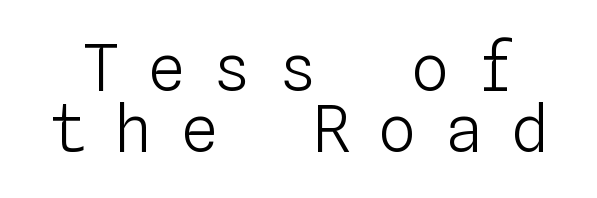
This block would grow much taller if given ordinary leading; it's compressed now. On a weight scale, this lands at 450 or below. Spacing between characters has been opened up far beyond the box default. Designer's note — italics off, roman on.
